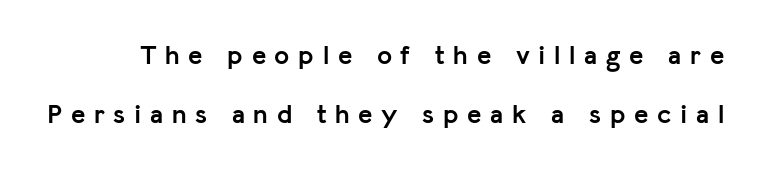
{"italic": "no", "bold": "yes", "underline": "no", "line_spacing": "loose", "line_spacing_ratio": 2.17, "letter_spacing": "wide", "letter_spacing_em": 0.32, "glyph_px": 27}
